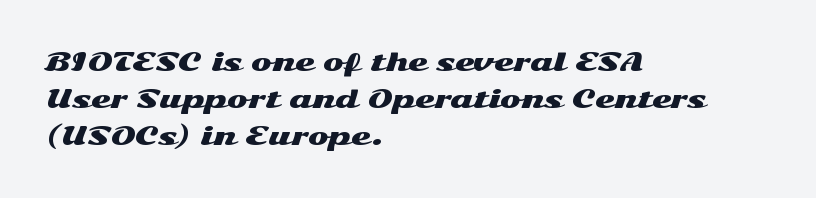
The space beneath each line is pristine and unruled. Compared with typical paragraphs, the rows here are spaced about the same. Notice how the passage keeps a crisp vertical edge on the left only. Short note: letters normally spaced.
